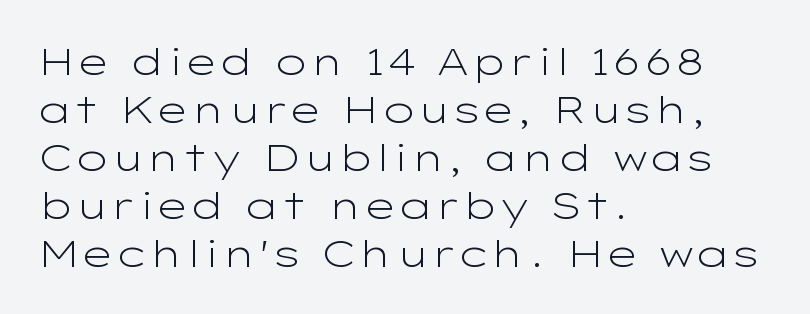
Q: Is the text bold? A: No.
Q: Is the text italic (slanted)? A: No, it is upright.
Q: Is the typeface a serif or a sans-serif typeface? A: Sans-serif.
Q: Is the text underlined? A: No.
Q: How is the paragraph aligned? A: Left-aligned.
Q: Is the spacing between letters normal or unusually wide? A: Normal.
Q: Is the spacing between lines tight, normal or loose? A: Normal.
Q: Width (condensed, normal, or wide)? A: Wide.
Q: Stroke contrast? A: Low.
Q: x-height? A: Medium.
Q: Monospaced? A: No.
